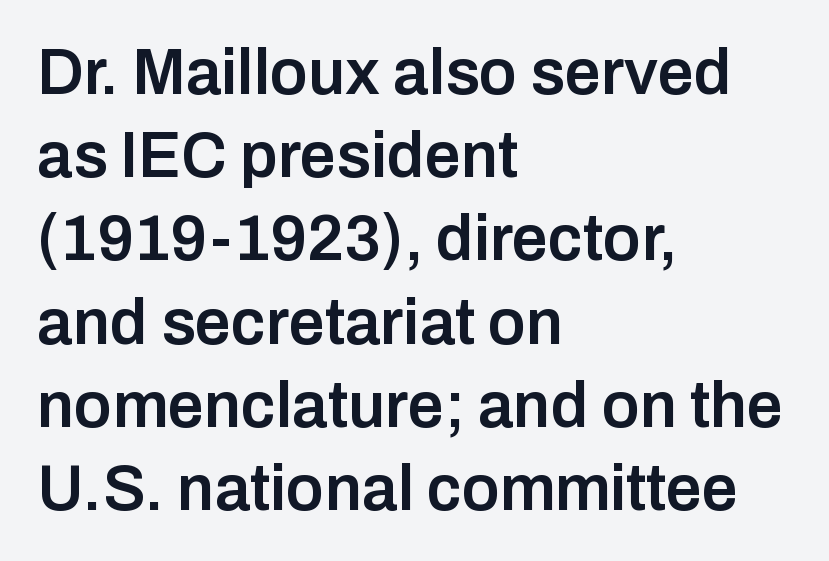
Quick note: not italic, upright. Reading down the column, the eye jumps a familiar distance to each next line. The space directly below the letters is spotless. The face used here is proportionally spaced, like ordinary book or web type.
